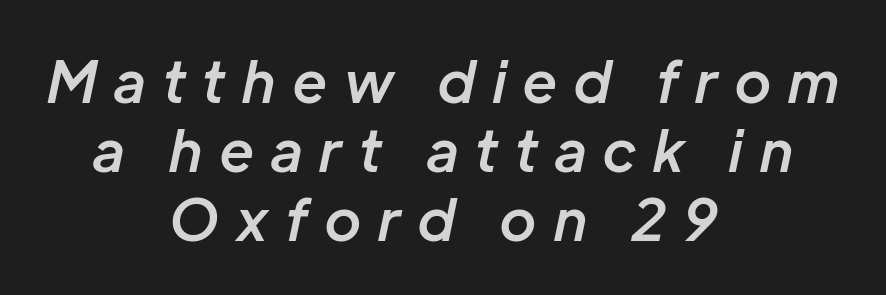
Q: Is the text bold? A: Semi-bold.
Q: Is the text italic (slanted)? A: Yes, it leans right by about 12 degrees.
Q: Is the text underlined? A: No.
Q: How is the paragraph aligned? A: Centered.
Q: Is the spacing between letters normal or unusually wide? A: Unusually wide.
Q: Width (condensed, normal, or wide)? A: Normal.
Q: Stroke contrast? A: Low.
Q: x-height? A: Medium.
Q: Monospaced? A: No.
